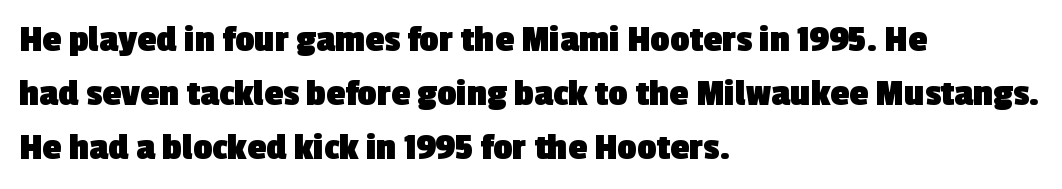
The passage shown has conventional tracking throughout. Underlining? Definitely not there. Casual observation: everything's shoved over to the left. The designer went with a sans here, leaving each stem footless.
